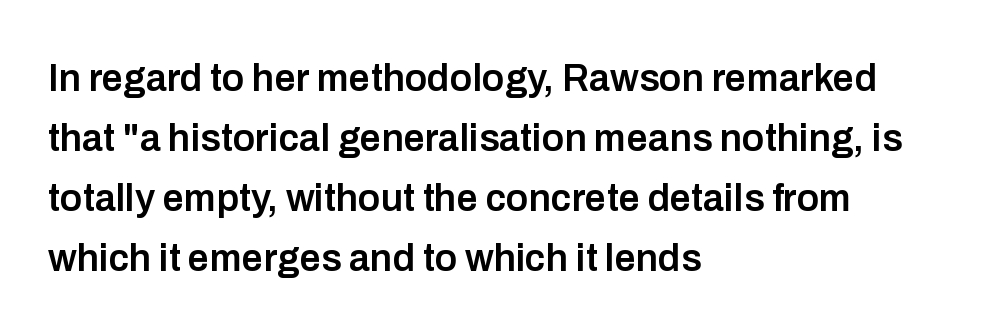
The image shows 38 px semibold sans-serif type, upright; set left-aligned, normal line spacing (1.58x), normal letter spacing, not underlined; low stroke contrast and a medium x-height.
